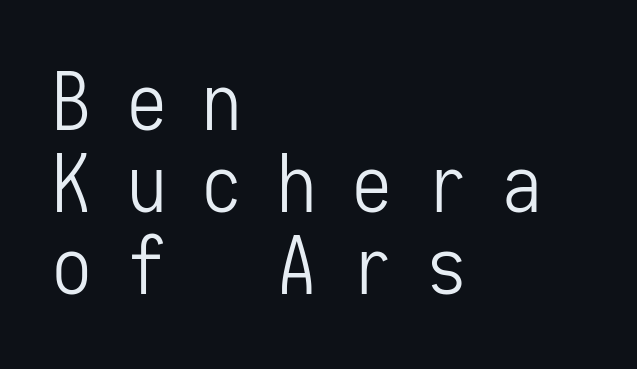
{"serif": "no", "italic": "no", "bold": "no", "weight": "light", "width": "condensed", "stroke_contrast": "low", "x_height": "medium", "monospaced": "yes", "underline": "no", "align": "left", "line_spacing": "tight", "line_spacing_ratio": 1.04, "letter_spacing": "wide", "letter_spacing_em": 0.45, "glyph_px": 79}
